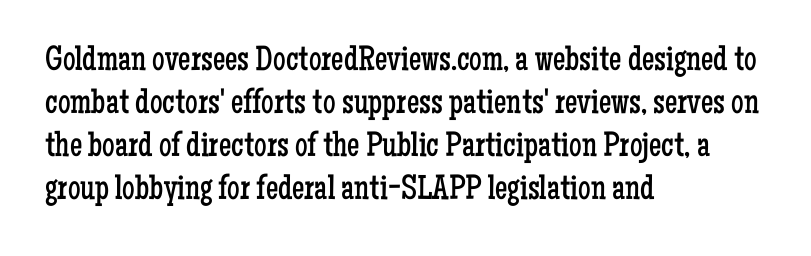
Is this a fixed-width face? No — the glyphs have proportional, varying widths. Every row of glyphs begins at an identical x-position on the left. Compared with a typical body face, this is equally light or lighter still. If you drew a line through each stem, it would be perfectly vertical. In terms of letterform style, serifs are clearly present.
